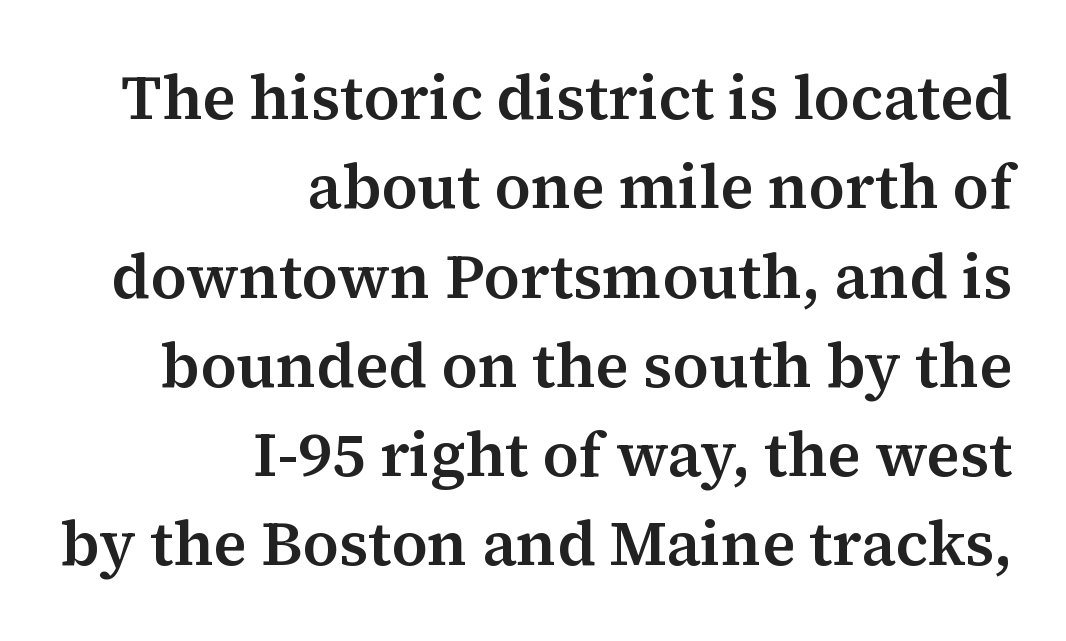
{"serif": "yes", "italic": "no", "width": "normal", "stroke_contrast": "medium", "x_height": "medium", "monospaced": "no", "underline": "no", "align": "right", "line_spacing": "normal", "line_spacing_ratio": 1.44, "letter_spacing": "normal", "letter_spacing_em": 0.0, "glyph_px": 62}
